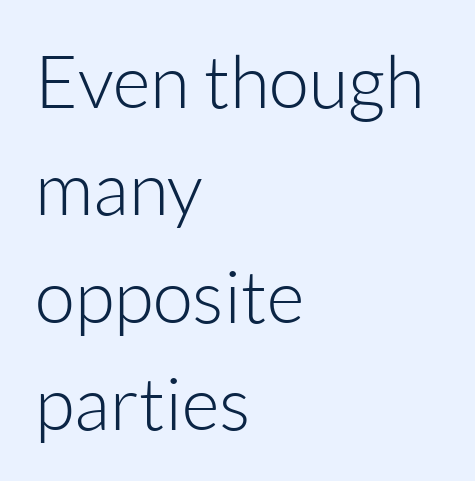
Q: Is the text bold? A: No.
Q: Is the text italic (slanted)? A: No, it is upright.
Q: Is the typeface a serif or a sans-serif typeface? A: Sans-serif.
Q: Is the text underlined? A: No.
Q: How is the paragraph aligned? A: Left-aligned.
Q: Is the spacing between letters normal or unusually wide? A: Normal.
Q: Is the spacing between lines tight, normal or loose? A: Normal.
Q: Width (condensed, normal, or wide)? A: Normal.
Q: Stroke contrast? A: Low.
Q: x-height? A: Medium.
Q: Monospaced? A: No.
